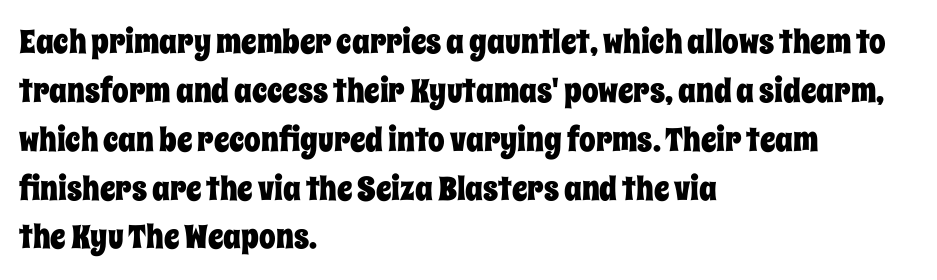
The image shows 33 px condensed type, upright; set left-aligned, normal line spacing (1.48x), normal letter spacing, not underlined; low stroke contrast and a large x-height.
